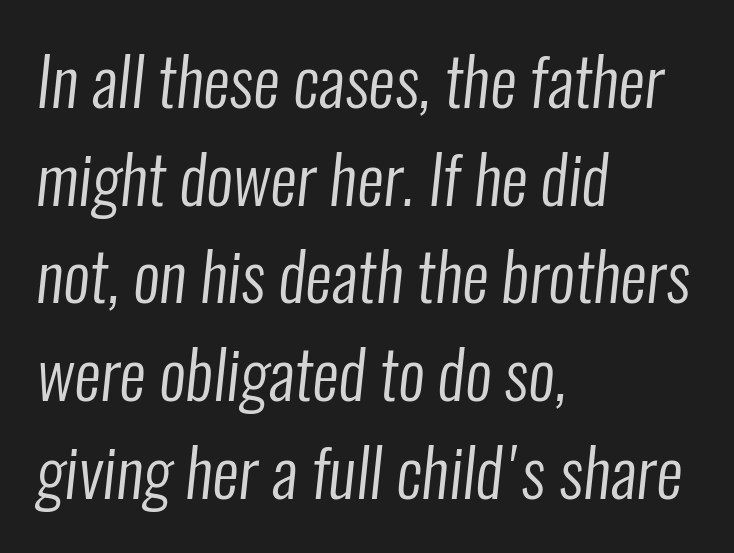
Q: Is the text bold? A: No.
Q: Is the typeface a serif or a sans-serif typeface? A: Sans-serif.
Q: Is the text underlined? A: No.
Q: How is the paragraph aligned? A: Left-aligned.
Q: Is the spacing between letters normal or unusually wide? A: Normal.
Q: Is the spacing between lines tight, normal or loose? A: Normal.
Q: Width (condensed, normal, or wide)? A: Condensed.
Q: Stroke contrast? A: Low.
Q: x-height? A: Medium.
Q: Monospaced? A: No.
